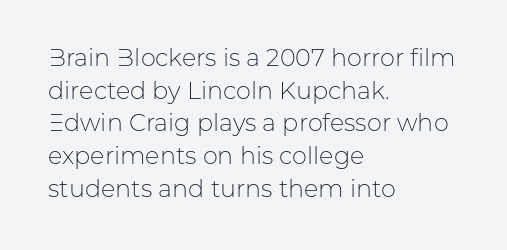
Plain, unruled lines of type. Ordinary non-slanted type is in use. Does extra space separate the letters? No, they use regular spacing. This is not heavy type; no bold has been used. These lines sit exactly where default settings would place them. Reading down the block, your eye returns to a fixed left position each line.
